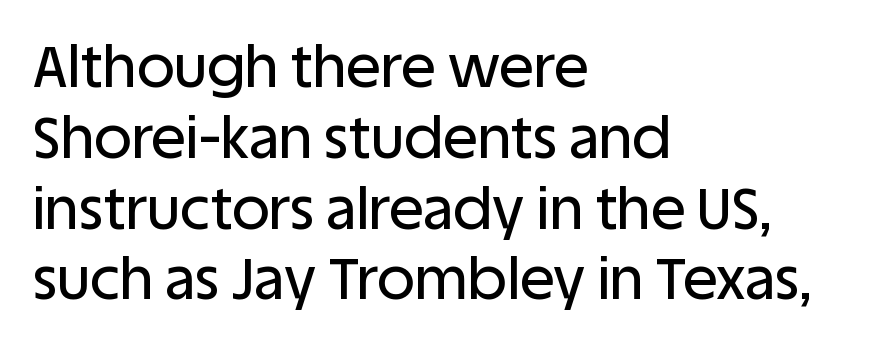
The image shows 58 px sans-serif type, upright; set left-aligned, line spacing 1.22x, normal letter spacing, not underlined; low stroke contrast and a large x-height.
